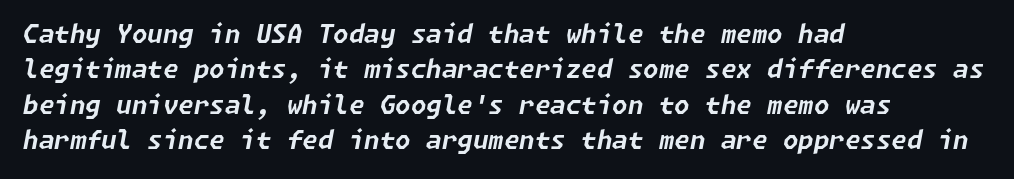
The image shows 25 px bold type, italic (leaning right); set left-aligned, normal line spacing (1.42x), normal letter spacing, not underlined.
